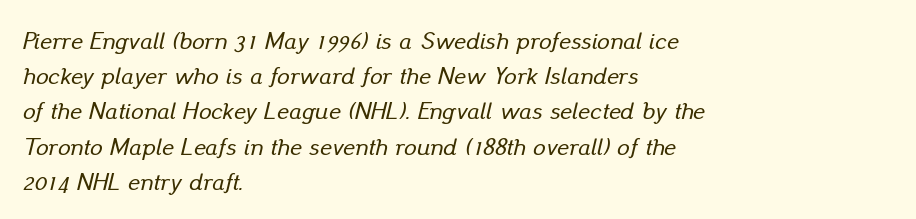
{"italic": "yes", "lean": "right", "slant_degrees": 13, "underline": "no", "align": "left", "line_spacing": "normal", "line_spacing_ratio": 1.41, "letter_spacing": "normal", "letter_spacing_em": 0.0, "glyph_px": 25}
